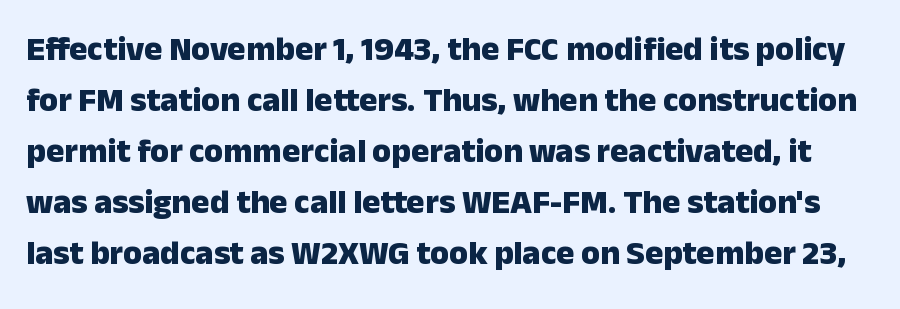
Q: Is the text bold? A: Yes.
Q: Is the text italic (slanted)? A: No, it is upright.
Q: Is the typeface a serif or a sans-serif typeface? A: Sans-serif.
Q: Is the text underlined? A: No.
Q: Is the spacing between letters normal or unusually wide? A: Normal.
Q: Is the spacing between lines tight, normal or loose? A: Normal.
Q: Width (condensed, normal, or wide)? A: Normal.
Q: Stroke contrast? A: Low.
Q: x-height? A: Medium.
Q: Monospaced? A: No.
